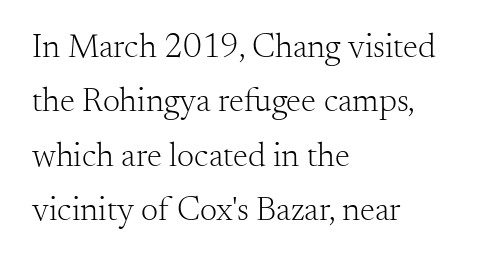
{"serif": "yes", "italic": "no", "bold": "no", "weight": "light", "width": "normal", "stroke_contrast": "medium", "x_height": "small", "monospaced": "no", "underline": "no", "align": "left", "line_spacing": "normal", "line_spacing_ratio": 1.6, "letter_spacing": "normal", "letter_spacing_em": 0.0, "glyph_px": 34}
